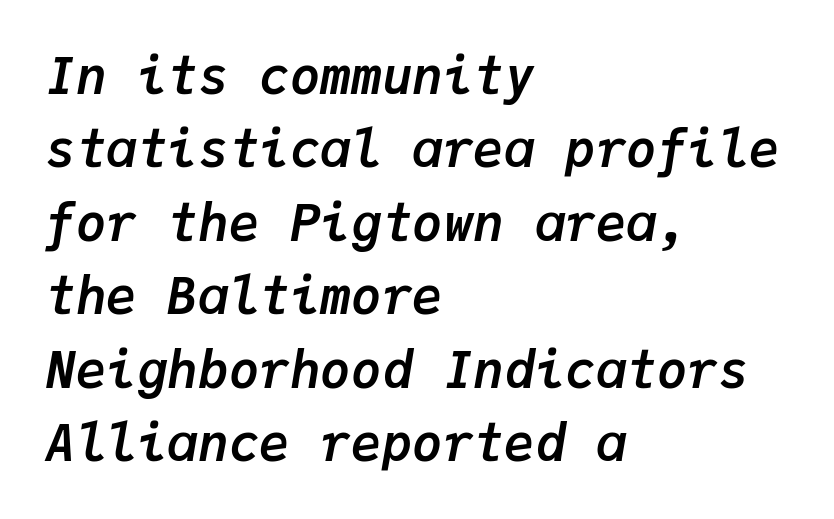
The image shows 51 px semibold type, italic (leaning right), monospaced; set left-aligned, normal line spacing (1.44x), normal letter spacing, not underlined; low stroke contrast and a medium x-height.
